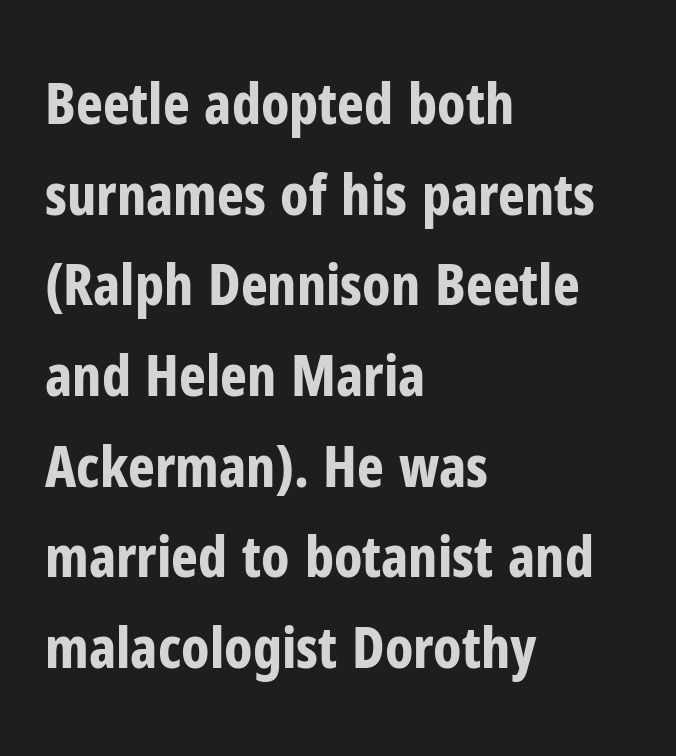
{"serif": "no", "italic": "no", "bold": "yes", "weight": "bold", "width": "condensed", "stroke_contrast": "low", "x_height": "medium", "monospaced": "no", "underline": "no", "align": "left", "line_spacing": "normal", "line_spacing_ratio": 1.59, "letter_spacing": "normal", "letter_spacing_em": 0.0, "glyph_px": 57}
